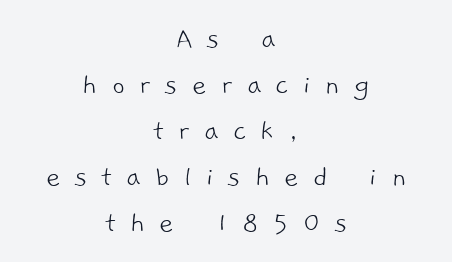
{"serif": "no", "bold": "no", "weight": "light", "width": "normal", "stroke_contrast": "low", "x_height": "medium", "monospaced": "no", "underline": "no", "align": "center", "line_spacing": "normal", "line_spacing_ratio": 1.48, "letter_spacing": "wide", "letter_spacing_em": 0.46, "glyph_px": 31}
